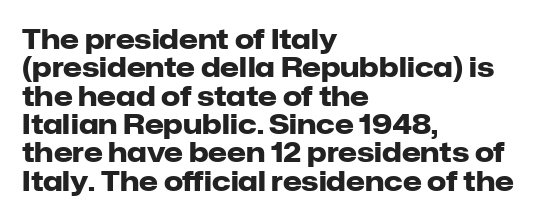
The strip under each line holds only bare page. Bold? Absolutely — the strokes are thick and heavy. Inter-character spacing is left at the font's built-in metrics. The font's upright variant was chosen for this text.
